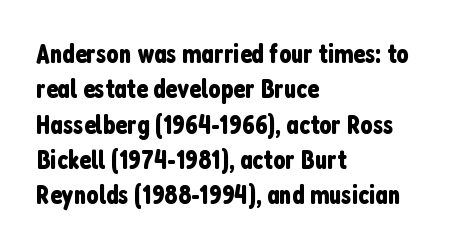
{"italic": "no", "underline": "no", "align": "left", "line_spacing": "normal", "line_spacing_ratio": 1.31, "letter_spacing": "normal", "letter_spacing_em": 0.0, "glyph_px": 27}
